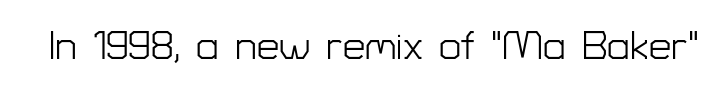
Q: Is the text bold? A: No.
Q: Is the text italic (slanted)? A: No, it is upright.
Q: Is the typeface a serif or a sans-serif typeface? A: Sans-serif.
Q: Is the text underlined? A: No.
Q: Is the spacing between letters normal or unusually wide? A: Normal.
Q: Width (condensed, normal, or wide)? A: Normal.
Q: Stroke contrast? A: Low.
Q: x-height? A: Medium.
Q: Monospaced? A: No.
